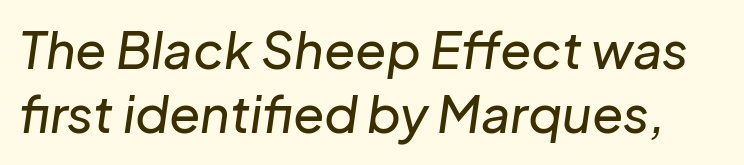
An italicized treatment has been applied to the whole sample. Is there much room between lines? A standard amount, neither cramped nor airy. What stands out about the letter spacing? Nothing — it is the standard amount. Any mark beneath the type? The region is blank. Spacing verdict: proportional, widths tailored to each character.
